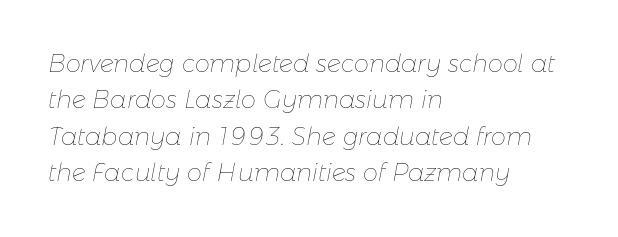
The rendering keeps characters at their native spacing. Quick note: underline off. This sample keeps an unexceptional amount of space between lines. You can tell it's italic because the verticals aren't actually vertical.
